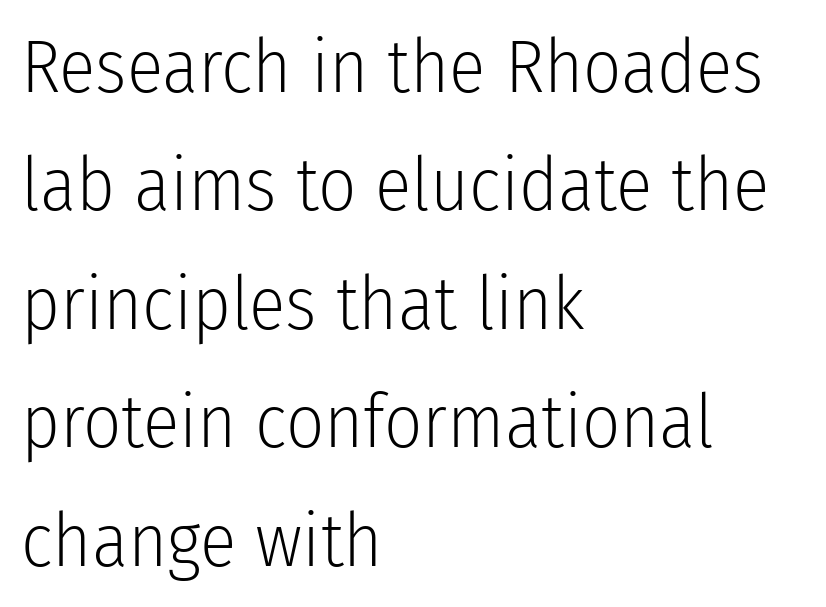
{"serif": "no", "italic": "no", "bold": "no", "weight": "light", "width": "condensed", "stroke_contrast": "low", "x_height": "medium", "monospaced": "no", "underline": "no", "align": "left", "line_spacing": "normal", "line_spacing_ratio": 1.58, "letter_spacing": "normal", "letter_spacing_em": 0.0, "glyph_px": 75}
